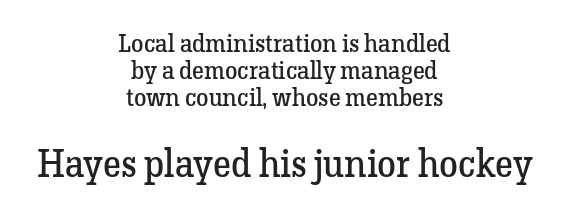
The passage shown is typed in a proportional face where columns would drift. The typography opts for an upright posture over an oblique one. These lines are composed in type with serifs. Quick note: interline space is minimal. If you squint, the bottom block still reads clearly — it's the larger of the two.
